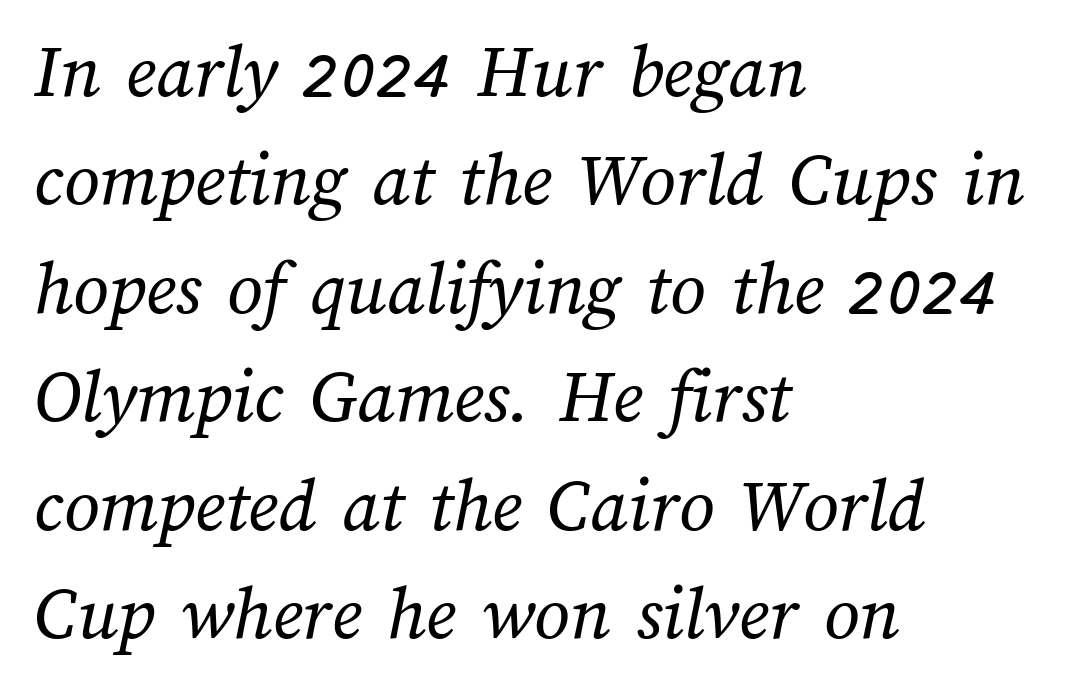
The rag falls on the right side of this text block. A quiet, ordinary-to-light weight characterises the typeface. Proportional: the letters do not fall into vertical columns. Baseline-to-baseline distance is the conventional proportion of letter height. These lines keep a tight, regular rhythm from letter to letter. Only glyphs here, with clear space below each row.
